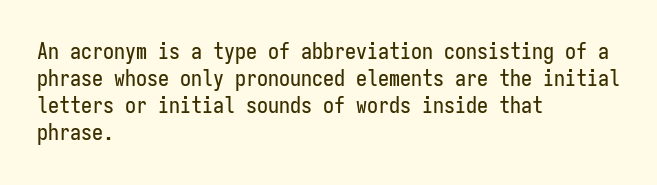
The image shows 22 px text type, upright; set left-aligned, line spacing 1.23x, normal letter spacing, not underlined.
